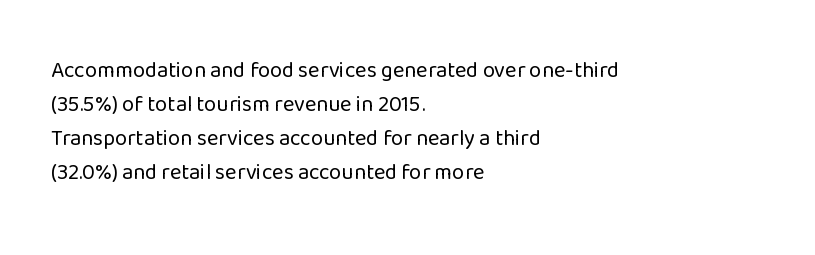
These lines stack with their left ends in a neat column. Any mark beneath the type? The region is blank. Short note: letters normally spaced. The type sits square on the baseline with zero lean.
